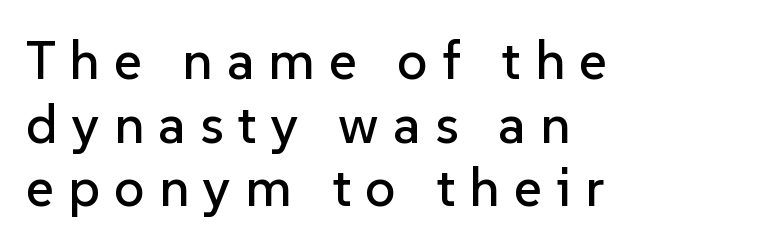
The image shows 54 px sans-serif type, upright; set left-aligned, line spacing 1.18x, unusually wide letter spacing (+0.26 em), not underlined; low stroke contrast and a medium x-height.
